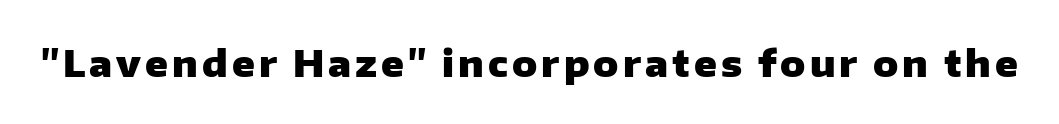
Posture: vertical. Classification — sans serif. The passage shown is emphatically bold. The glyphs are unaccompanied by any horizontal stroke below them.
